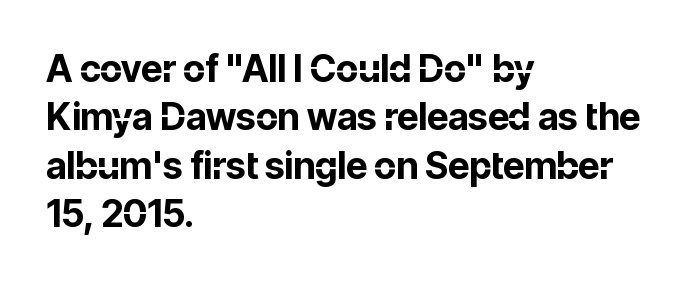
{"serif": "no", "italic": "no", "bold": "yes", "weight": "bold", "width": "normal", "stroke_contrast": "low", "x_height": "medium", "monospaced": "no", "underline": "no", "align": "left", "line_spacing": "normal", "line_spacing_ratio": 1.31, "letter_spacing": "normal", "letter_spacing_em": 0.0, "glyph_px": 37}
